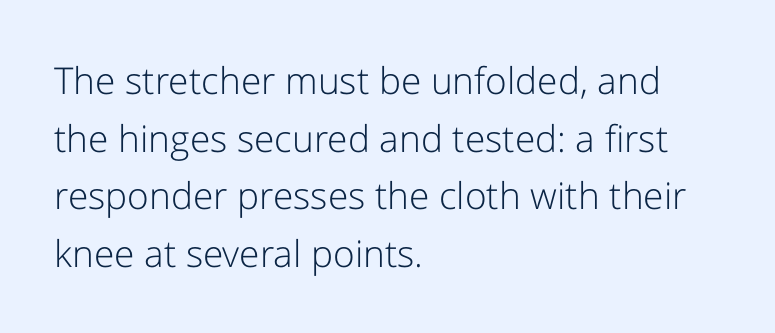
The image shows 37 px light sans-serif type, upright; set left-aligned, normal line spacing (1.56x), normal letter spacing, not underlined; low stroke contrast and a medium x-height.
